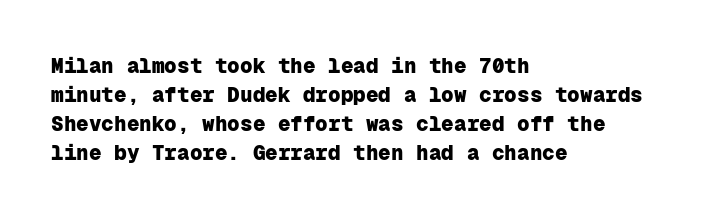
The image shows 21 px bold type, upright; set left-aligned, normal line spacing (1.38x), normal letter spacing, not underlined.
